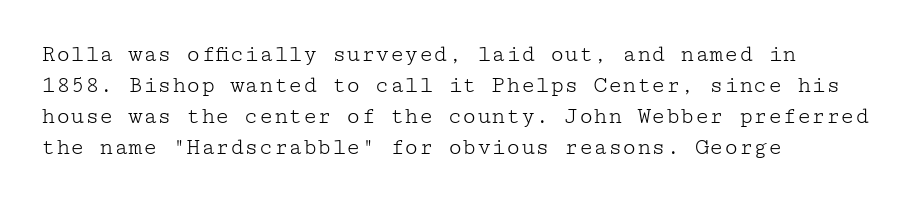
{"italic": "no", "bold": "no", "underline": "no", "align": "left", "line_spacing": "normal", "line_spacing_ratio": 1.29, "letter_spacing": "normal", "letter_spacing_em": 0.0, "glyph_px": 24}
